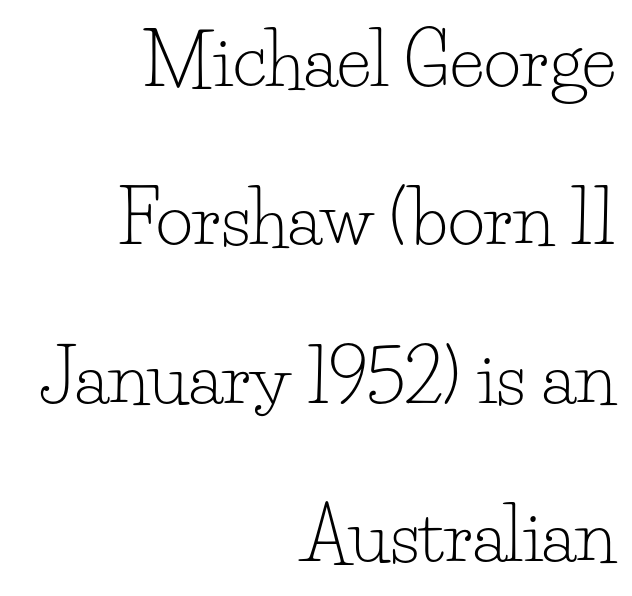
Varying glyph widths throughout — classic text-font behaviour. Horizontal alignment here is rightward, an uncommon choice for prose. Bare-footed words on every line. Designer's note — italics off, roman on. Does the leading feel generous? Absolutely, it's lavish. No extra ink here — the face is not bold.
